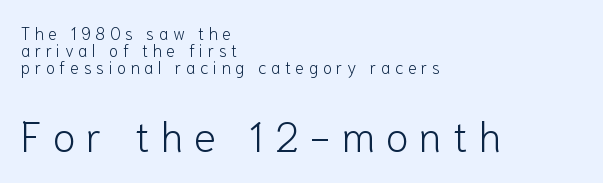
{"serif": "no", "italic": "no", "bold": "no", "weight": "light", "width": "normal", "stroke_contrast": "low", "x_height": "medium", "monospaced": "no", "underline": "no", "align": "left", "line_spacing": "tight", "line_spacing_ratio": 0.99, "letter_spacing": "wide", "letter_spacing_em": 0.26, "larger_block": "second", "size_ratio": 2.47, "glyph_px": 42}
